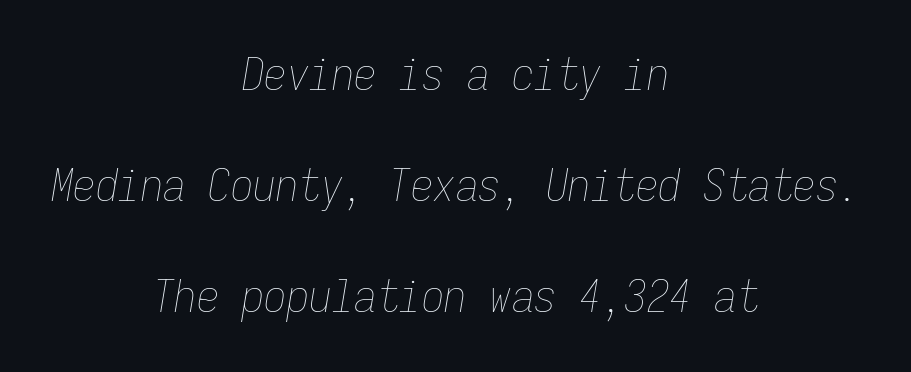
The image shows 45 px thin, condensed type, italic (leaning right), monospaced; set centered, loose line spacing (2.47x), normal letter spacing, not underlined; low stroke contrast and a medium x-height.
